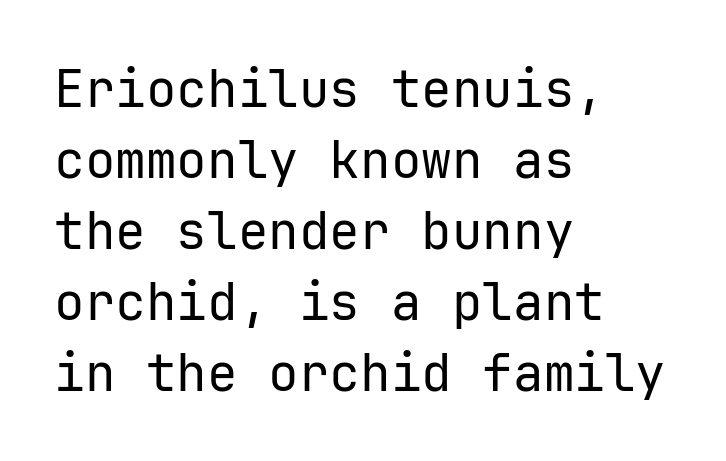
Q: Is the text bold? A: No.
Q: Is the text italic (slanted)? A: No, it is upright.
Q: Is the typeface a serif or a sans-serif typeface? A: Sans-serif.
Q: Is the text underlined? A: No.
Q: How is the paragraph aligned? A: Left-aligned.
Q: Is the spacing between letters normal or unusually wide? A: Normal.
Q: Is the spacing between lines tight, normal or loose? A: Normal.
Q: Width (condensed, normal, or wide)? A: Normal.
Q: Stroke contrast? A: Low.
Q: x-height? A: Medium.
Q: Monospaced? A: Yes.
